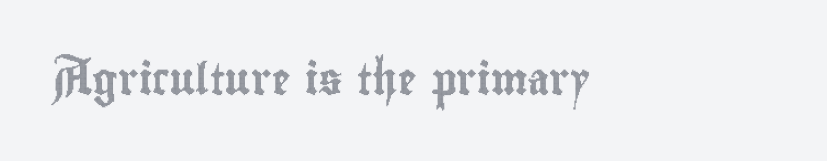
This rendering uses left alignment, leaving the right contour irregular. Proportional: the letters do not fall into vertical columns. Default kerning and tracking; the words read as compact shapes. Posture: vertical. The space directly below the letters is spotless.
